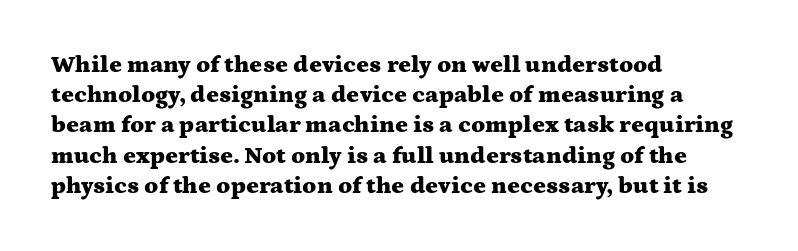
The ragged edge is on the right, which tells us the setting is flush left. The space beneath each line is pristine and unruled. This rendering leaves character spacing at its baseline value. The passage shown stacks its lines at a standard gap. Italic? Not at all — the glyphs are vertical. Emphasis by weight is at full strength: bold.
